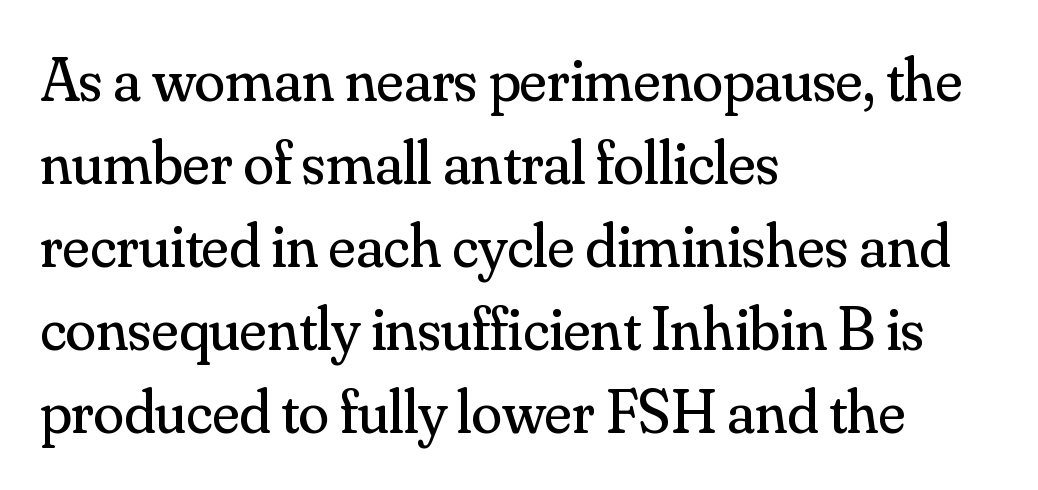
The image shows 62 px regular-weight serif type, upright; set left-aligned, normal line spacing (1.34x), normal letter spacing, not underlined; medium stroke contrast and a small x-height.
